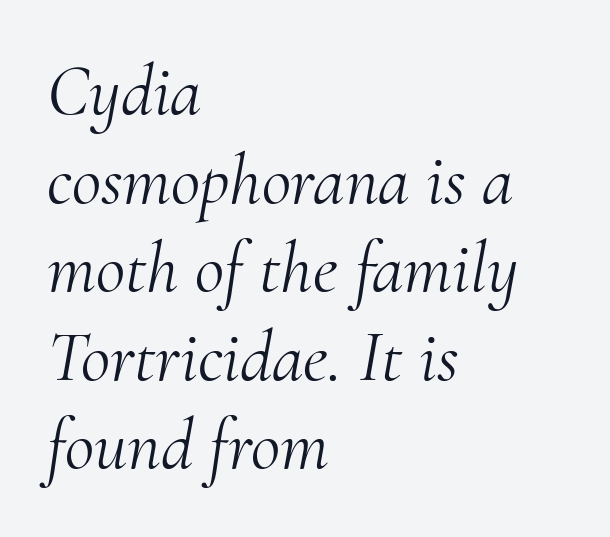
The image shows 72 px light serif type, italic (leaning right); set left-aligned, line spacing 1.23x, normal letter spacing, not underlined; medium stroke contrast and a small x-height.
